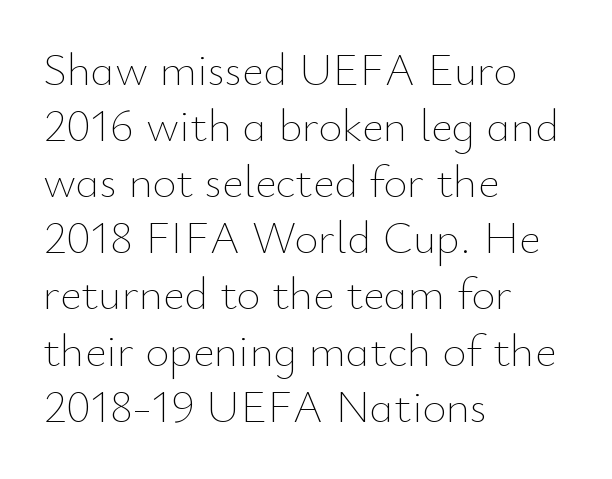
Caption: multi-line text, flush left, ragged right. These lines are rendered in a variable-pitch font. Weight: regular or lighter. Between one letter and the next there's only the usual sliver of space.
